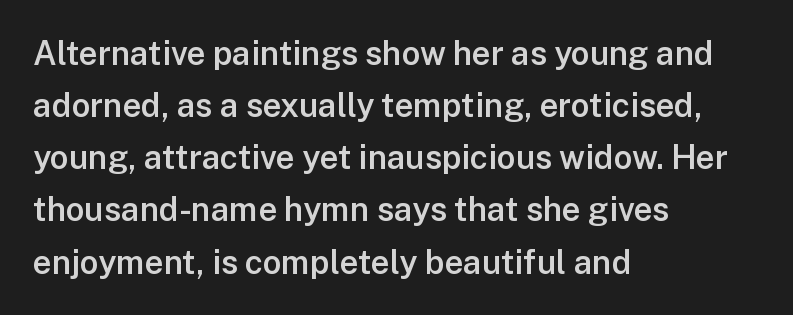
Grotesque or geometric, the face here clearly has no serifs. In terms of leading, this rendering sits right in the middle. As a designer I'd log this as weight 600, semibold. The string is rendered with underlining switched off. Note the varied advance widths — an 'i' is clearly narrower than an 'm'.
